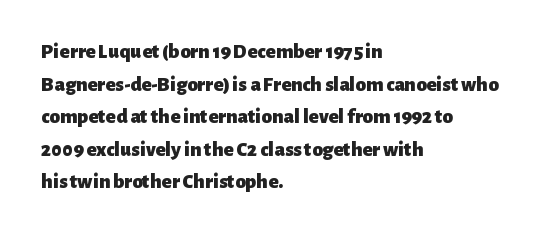
Q: Is the text bold? A: Yes.
Q: Is the text italic (slanted)? A: No, it is upright.
Q: Is the text underlined? A: No.
Q: How is the paragraph aligned? A: Left-aligned.
Q: Is the spacing between letters normal or unusually wide? A: Normal.
Q: Is the spacing between lines tight, normal or loose? A: Normal.
